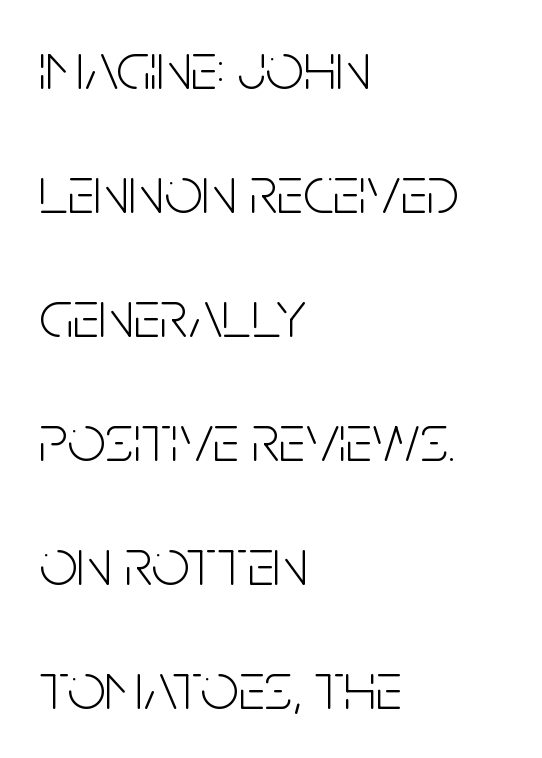
A bare baseline throughout the passage. Look at the bottom of the vertical strokes: they stop flat, with no serifs. The letters stand straight up with perfectly vertical stems. Spacing verdict: proportional, widths tailored to each character. Default kerning and tracking; the words read as compact shapes. The letters look calm and open, with moderate or lighter stems.
